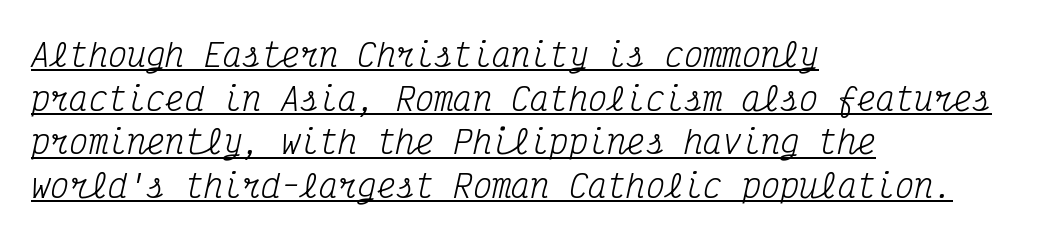
{"serif": "yes", "italic": "yes", "lean": "right", "slant_degrees": 12, "bold": "no", "weight": "regular", "width": "condensed", "stroke_contrast": "medium", "x_height": "medium", "monospaced": "yes", "underline": "yes", "align": "left", "line_spacing": "normal", "line_spacing_ratio": 1.36, "letter_spacing": "normal", "letter_spacing_em": 0.0, "glyph_px": 32}
